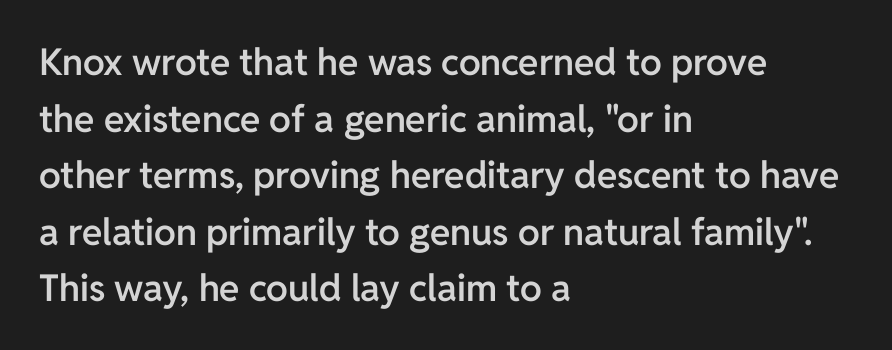
This sample uses plain, unmodified letter spacing. This is the regular roman posture of the typeface. Is this a sans? Yes — the strokes have no serifs. Notice how the passage keeps a crisp vertical edge on the left only.
